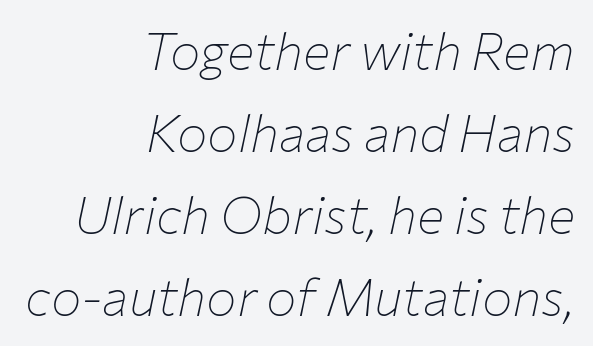
Q: Is the text bold? A: No.
Q: Is the text italic (slanted)? A: Yes, it leans right by about 12 degrees.
Q: Is the text underlined? A: No.
Q: How is the paragraph aligned? A: Right-aligned.
Q: Is the spacing between letters normal or unusually wide? A: Normal.
Q: Is the spacing between lines tight, normal or loose? A: Normal.
Q: Width (condensed, normal, or wide)? A: Normal.
Q: Stroke contrast? A: Low.
Q: x-height? A: Medium.
Q: Monospaced? A: No.
